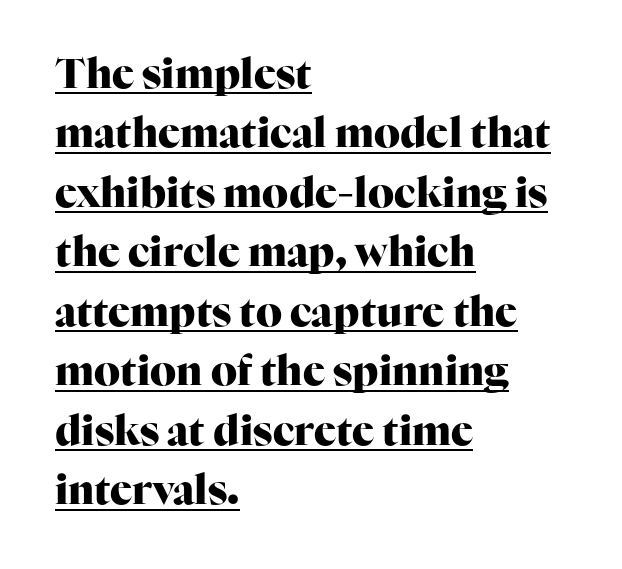
Vertical strokes here are truly vertical. The type family on display is of the serif kind. The line-height multiplier appears to be the usual default. The rendering uses natural spacing where letterforms have individual widths. The rag falls on the right side of this text block. Notice how a bar underscores the lettering throughout.
